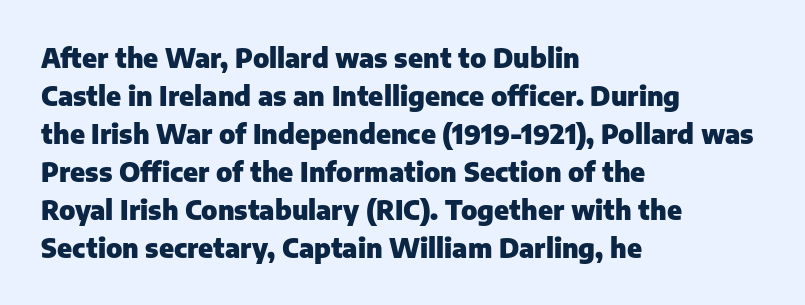
{"italic": "no", "bold": "yes", "underline": "no", "align": "left", "line_spacing": "normal", "line_spacing_ratio": 1.46, "letter_spacing": "normal", "letter_spacing_em": 0.0, "glyph_px": 26}
